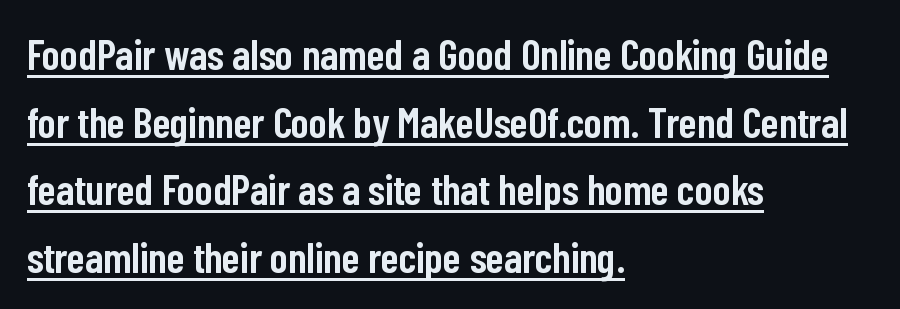
{"serif": "no", "italic": "no", "bold": "semi", "weight": "semibold", "width": "condensed", "stroke_contrast": "low", "x_height": "medium", "monospaced": "no", "underline": "yes", "align": "left", "line_spacing": "normal", "line_spacing_ratio": 1.57, "letter_spacing": "normal", "letter_spacing_em": 0.0, "glyph_px": 43}
